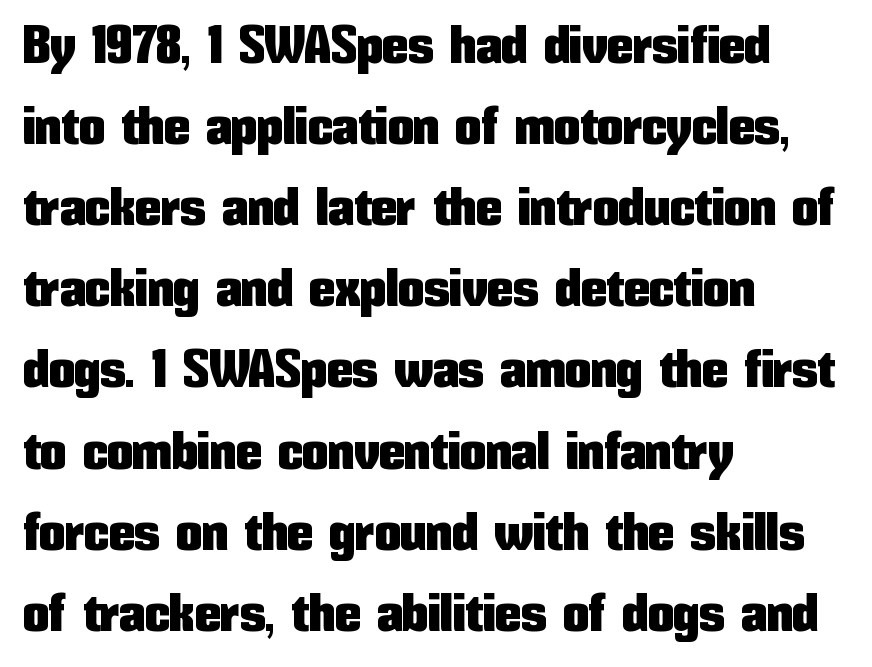
The typeface chosen for these lines omits serifs. This sample has the flowing, uneven cadence of proportional lettering. Is the block centered? No — it sits flush against the left margin. Check under the words: just untouched page.
